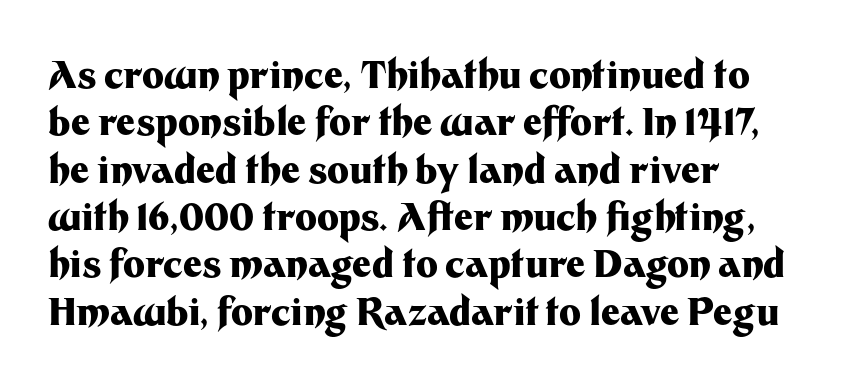
Q: Is the text bold? A: Yes.
Q: Is the text italic (slanted)? A: No, it is upright.
Q: Is the typeface a serif or a sans-serif typeface? A: Sans-serif.
Q: Is the text underlined? A: No.
Q: Is the spacing between letters normal or unusually wide? A: Normal.
Q: Is the spacing between lines tight, normal or loose? A: Normal.
Q: Width (condensed, normal, or wide)? A: Normal.
Q: Stroke contrast? A: Medium.
Q: x-height? A: Medium.
Q: Monospaced? A: No.
